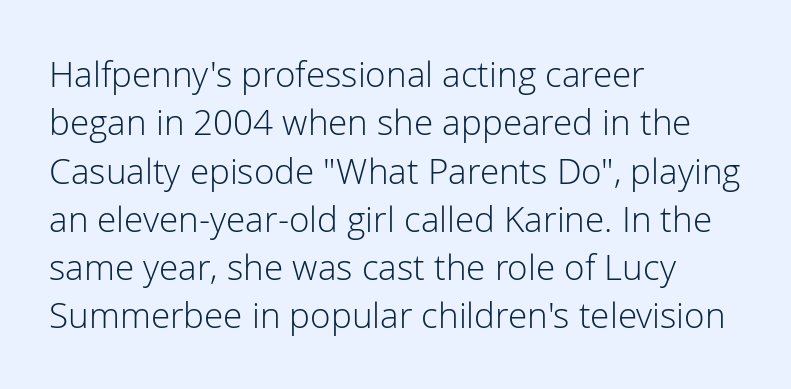
The image shows 35 px light sans-serif type, upright; set left-aligned, normal line spacing (1.38x), normal letter spacing, not underlined; low stroke contrast and a medium x-height.
